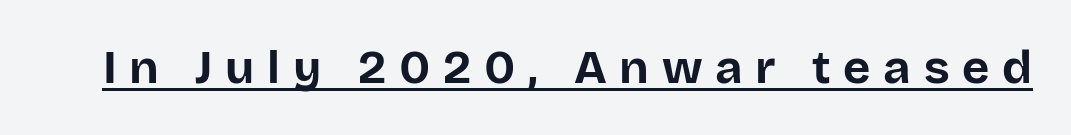
Q: Is the text bold? A: Yes.
Q: Is the text italic (slanted)? A: No, it is upright.
Q: Is the typeface a serif or a sans-serif typeface? A: Sans-serif.
Q: Is the text underlined? A: Yes.
Q: Is the spacing between letters normal or unusually wide? A: Unusually wide.
Q: Width (condensed, normal, or wide)? A: Normal.
Q: Stroke contrast? A: Low.
Q: x-height? A: Large.
Q: Monospaced? A: No.
